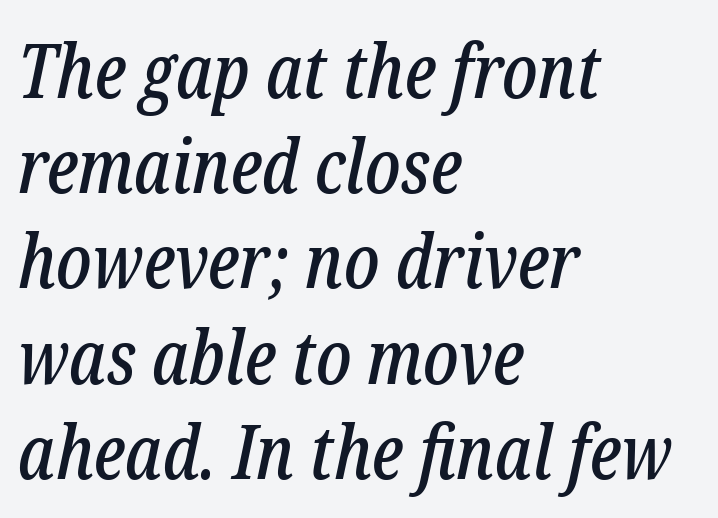
The image shows 75 px condensed serif type, italic (leaning right); set left-aligned, normal line spacing (1.27x), normal letter spacing, not underlined; low stroke contrast and a medium x-height.
